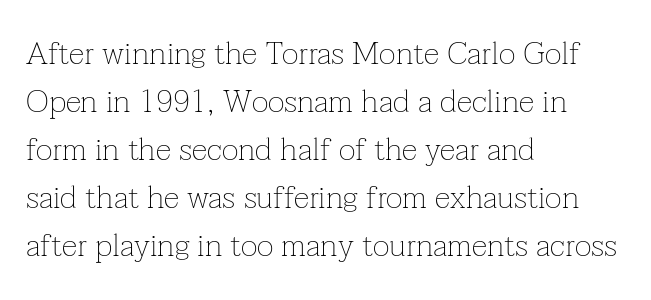
{"serif": "yes", "italic": "no", "bold": "no", "weight": "thin", "width": "normal", "stroke_contrast": "low", "x_height": "medium", "monospaced": "no", "underline": "no", "align": "left", "line_spacing": "normal", "line_spacing_ratio": 1.5, "letter_spacing": "normal", "letter_spacing_em": 0.0, "glyph_px": 32}
